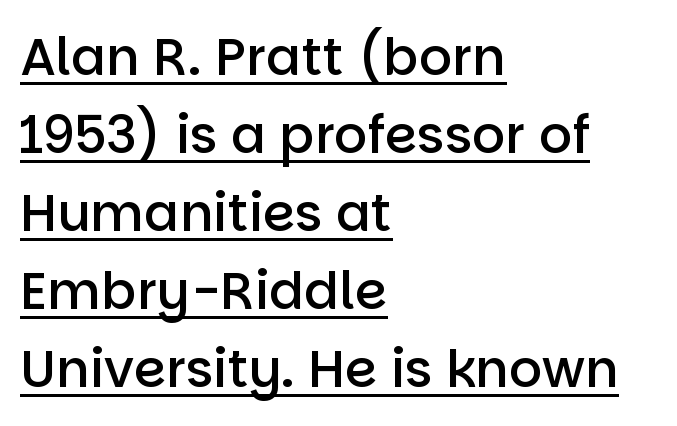
The rendering keeps characters at their native spacing. The string is rendered with underlining switched on. Does the copy run flush right? No — it runs flush left. The passage shown is typed in a proportional face where columns would drift. The type family on display is of the sans-serif kind. Slightly chunky letters — semibold, I'd say, not full bold.
